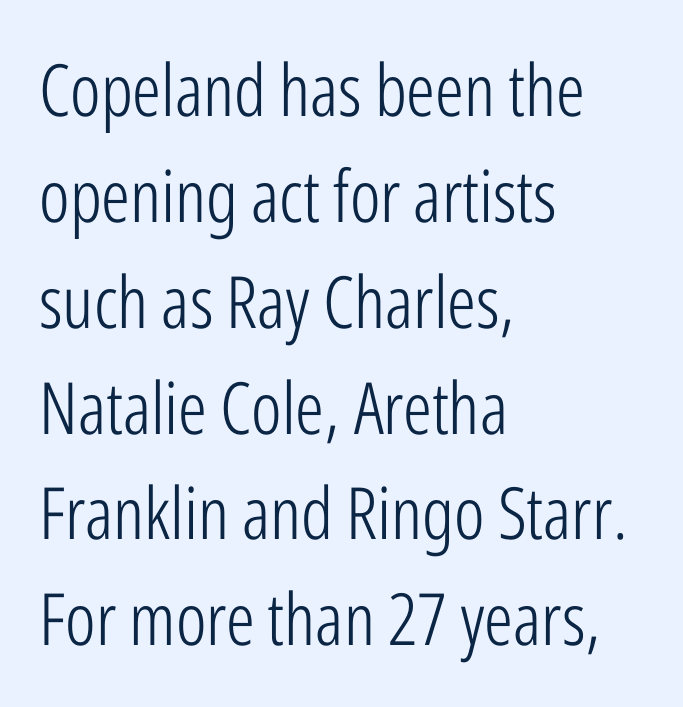
Spacing verdict: proportional, widths tailored to each character. Serif or sans? Sans — the stroke terminals are bare. The typography opts for an upright posture over an oblique one. The letterforms sit shoulder to shoulder at normal distance.
